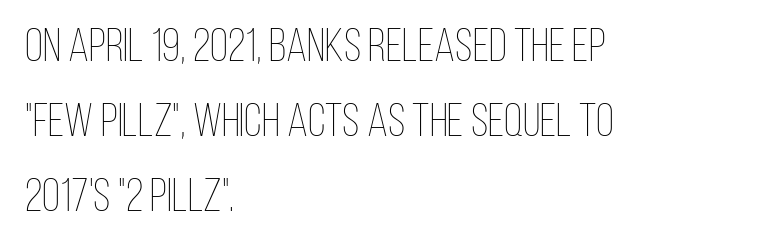
Where is the straight margin? On the left. Unlike italic type, these characters show no tilt at all. The rendering uses a moderate line-height, typical for paragraphs. The gap between lines stays unmarked.
